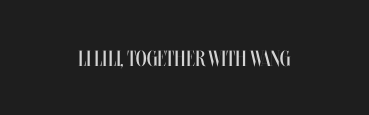
Q: Is the text bold? A: No.
Q: Is the text italic (slanted)? A: No, it is upright.
Q: Is the text underlined? A: No.
Q: Is the spacing between letters normal or unusually wide? A: Normal.
